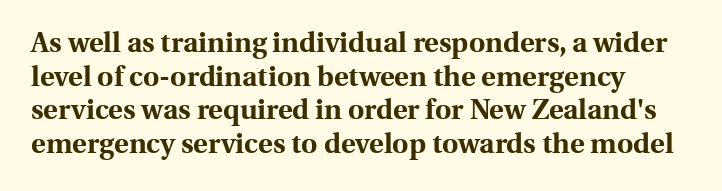
{"serif": "yes", "italic": "no", "bold": "yes", "weight": "bold", "width": "normal", "x_height": "medium", "monospaced": "no", "underline": "no", "line_spacing_ratio": 1.2, "letter_spacing": "normal", "letter_spacing_em": 0.0, "glyph_px": 28}
